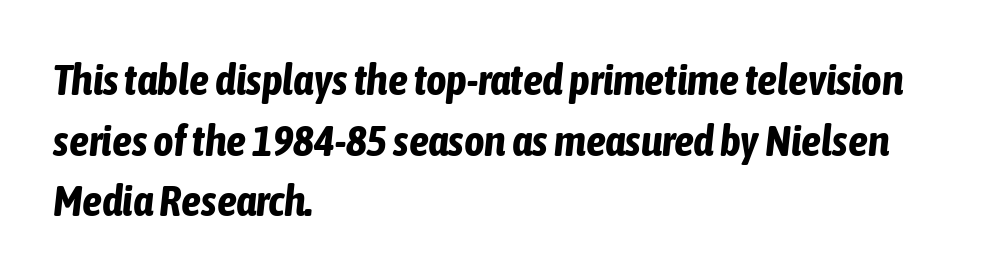
{"italic": "yes", "lean": "right", "slant_degrees": 6, "bold": "yes", "weight": "bold", "width": "condensed", "stroke_contrast": "low", "x_height": "medium", "monospaced": "no", "underline": "no", "align": "left", "line_spacing": "normal", "line_spacing_ratio": 1.38, "letter_spacing": "normal", "letter_spacing_em": 0.0, "glyph_px": 44}
